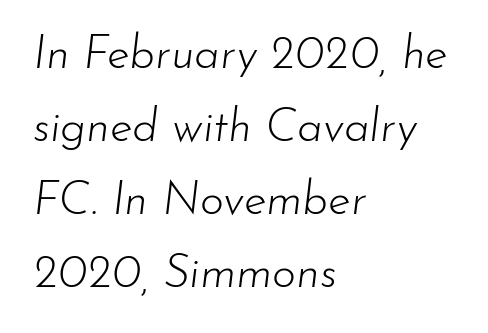
{"italic": "yes", "lean": "right", "slant_degrees": 7, "bold": "no", "weight": "light", "width": "normal", "stroke_contrast": "low", "x_height": "small", "monospaced": "no", "underline": "no", "align": "left", "line_spacing": "normal", "line_spacing_ratio": 1.59, "letter_spacing": "normal", "letter_spacing_em": 0.0, "glyph_px": 46}
